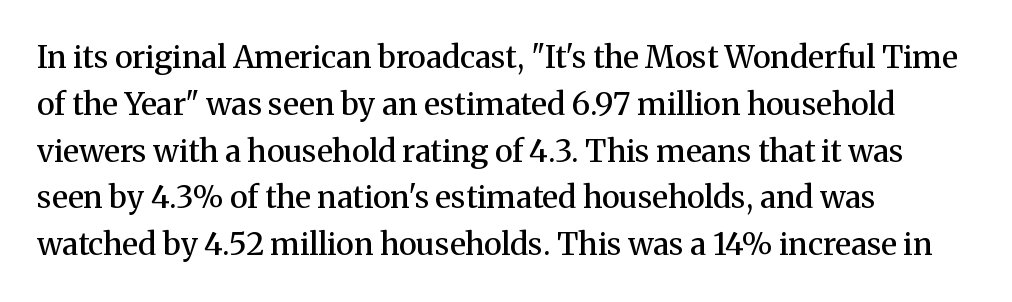
The rag falls on the right side of this text block. Honestly, the row spacing looks completely unremarkable. The type family on display is of the serif kind. A typesetter would call this proportional, since set widths differ per character.
